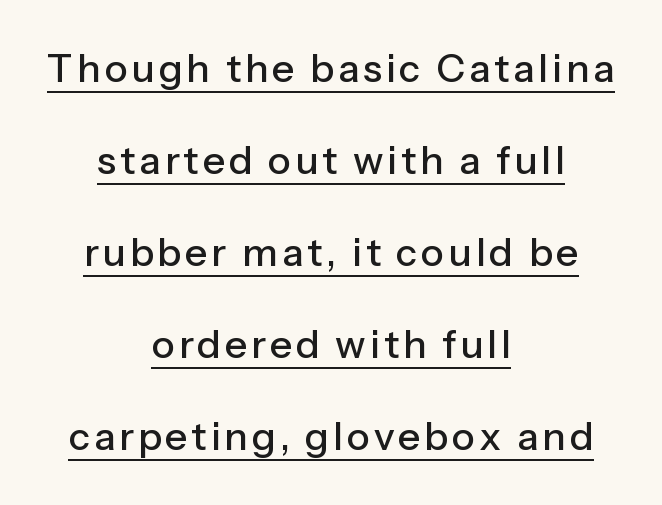
A continuous stroke trails under the words, as in a hyperlink. Spacing verdict: proportional, widths tailored to each character. The rendering positions every line midway between the sides. This sample uses an upright cut, with every glyph sitting square on the baseline.
